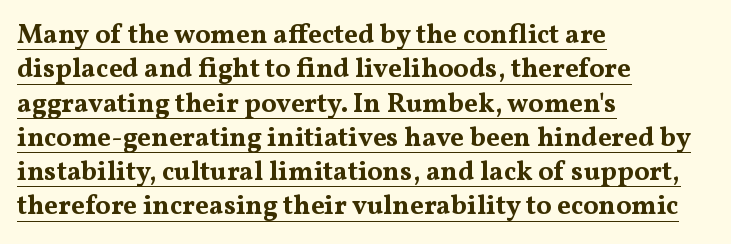
Words appear dense and cohesive because spacing is normal. Leading: standard. The typesetting leans heavy: a genuine bold. The typesetter has applied underlining to the passage shown. Italic: no, the glyphs are upright roman. Caption: multi-line text, flush left, ragged right.
